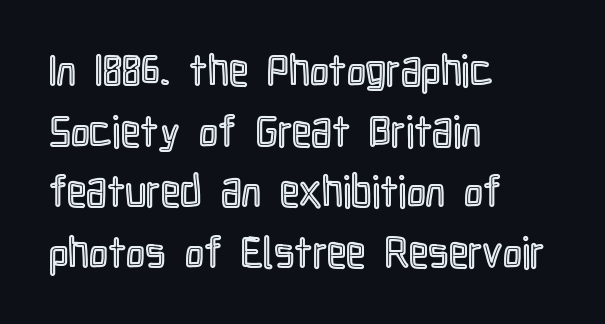
{"italic": "no", "width": "condensed", "x_height": "medium", "monospaced": "no", "underline": "no", "align": "left", "line_spacing": "normal", "line_spacing_ratio": 1.41, "letter_spacing": "normal", "letter_spacing_em": 0.0, "glyph_px": 43}
